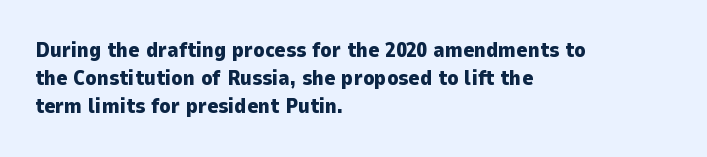
{"italic": "no", "bold": "yes", "underline": "no", "align": "left", "line_spacing": "normal", "line_spacing_ratio": 1.34, "letter_spacing": "normal", "letter_spacing_em": 0.0, "glyph_px": 21}
